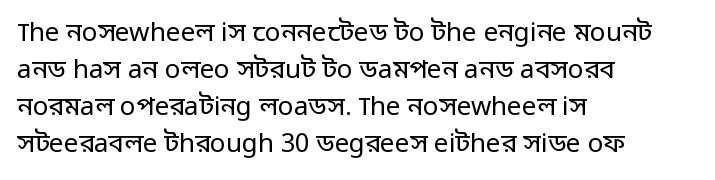
Rule under the text: the space is simply empty. The tracking reads as untouched default to a designer's eye. Compared with a typical body face, this is equally light or lighter still. A student would call this left alignment; a typographer would say flush left, rag right. The rows are spaced the way most documents space them.
